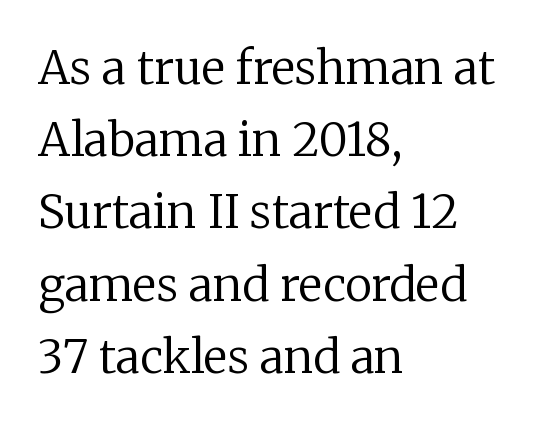
Q: Is the text bold? A: No.
Q: Is the text italic (slanted)? A: No, it is upright.
Q: Is the typeface a serif or a sans-serif typeface? A: Serif.
Q: Is the text underlined? A: No.
Q: How is the paragraph aligned? A: Left-aligned.
Q: Is the spacing between letters normal or unusually wide? A: Normal.
Q: Is the spacing between lines tight, normal or loose? A: Normal.
Q: Width (condensed, normal, or wide)? A: Normal.
Q: Stroke contrast? A: Low.
Q: x-height? A: Medium.
Q: Monospaced? A: No.
